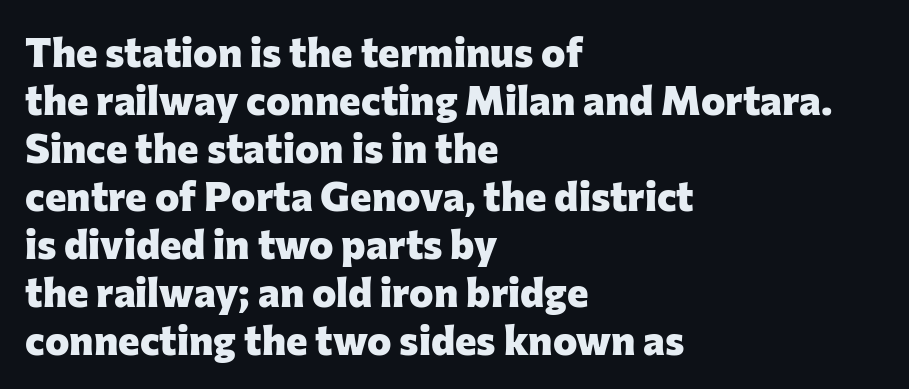
The image shows 41 px heavy sans-serif type, upright; set left-aligned, line spacing 1.17x, normal letter spacing, not underlined; low stroke contrast and a medium x-height.
